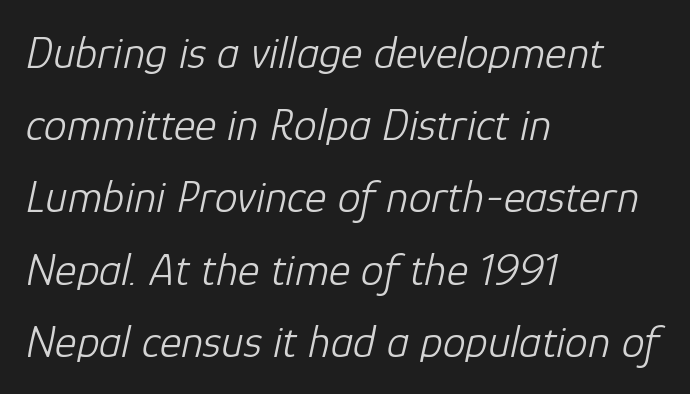
Q: Is the text bold? A: No.
Q: Is the text italic (slanted)? A: Yes, it leans right by about 12 degrees.
Q: Is the text underlined? A: No.
Q: How is the paragraph aligned? A: Left-aligned.
Q: Is the spacing between letters normal or unusually wide? A: Normal.
Q: Is the spacing between lines tight, normal or loose? A: Normal.
Q: Width (condensed, normal, or wide)? A: Normal.
Q: Stroke contrast? A: Low.
Q: x-height? A: Medium.
Q: Monospaced? A: No.
